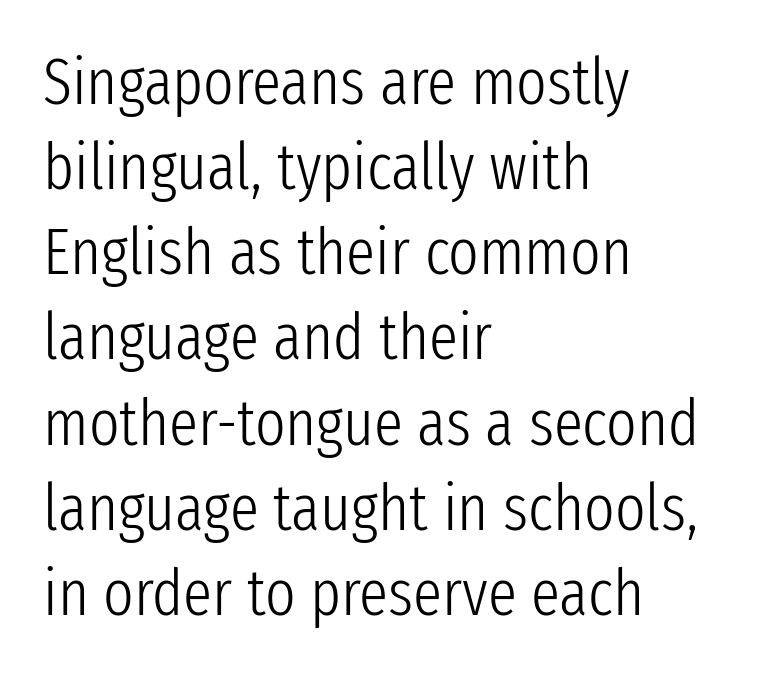
Serif or sans? Sans — the stroke terminals are bare. Is the type heavy? It reads as light-to-regular instead. Does extra space separate the letters? No, they use regular spacing. Has an underline been added? It has not.
